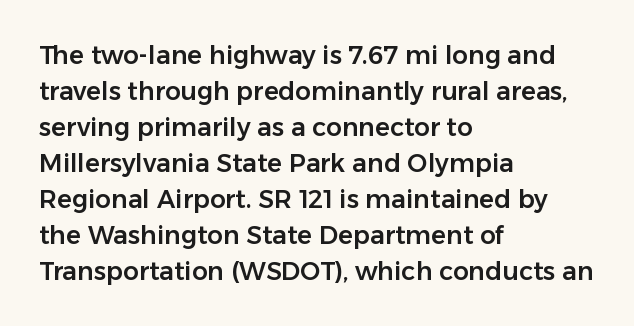
The image shows 25 px text type, upright; set left-aligned, normal line spacing (1.44x), normal letter spacing, not underlined.
